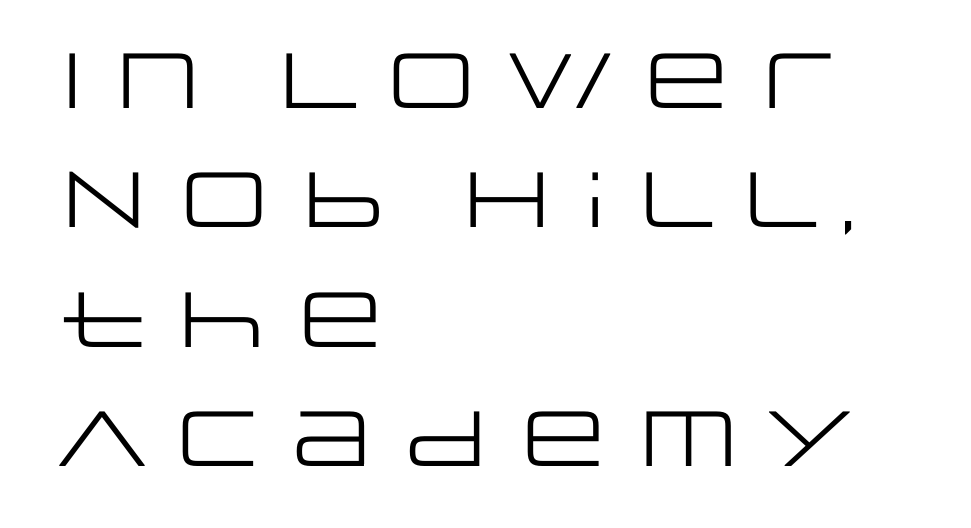
{"serif": "no", "italic": "no", "bold": "no", "weight": "regular", "width": "wide", "stroke_contrast": "low", "x_height": "large", "monospaced": "no", "underline": "no", "align": "left", "line_spacing": "normal", "line_spacing_ratio": 1.53, "letter_spacing": "normal", "letter_spacing_em": 0.0, "glyph_px": 78}
